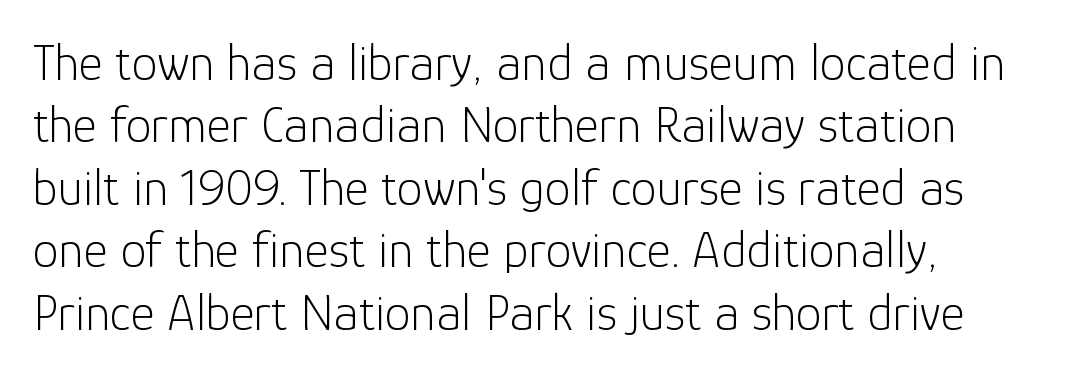
{"serif": "no", "italic": "no", "bold": "no", "weight": "light", "width": "normal", "stroke_contrast": "low", "x_height": "medium", "monospaced": "no", "underline": "no", "line_spacing_ratio": 1.2, "letter_spacing": "normal", "letter_spacing_em": 0.0, "glyph_px": 52}
